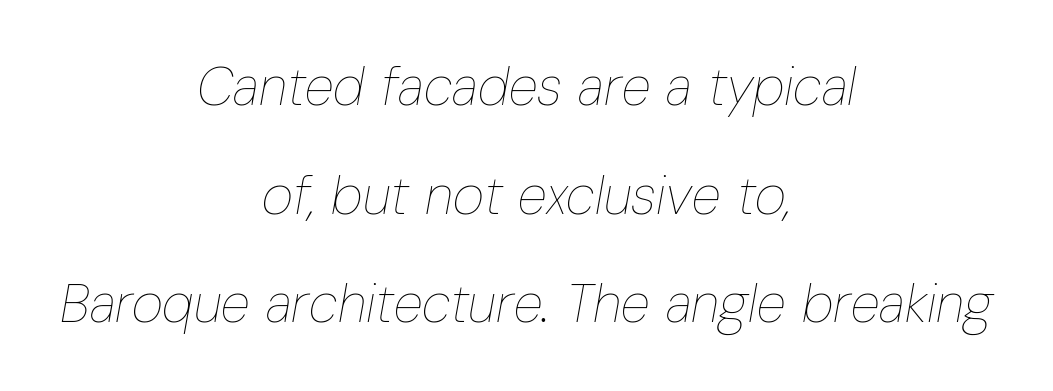
The image shows 54 px thin, condensed type, italic (leaning right); set centered, loose line spacing (2.01x), normal letter spacing, not underlined; low stroke contrast and a medium x-height.
